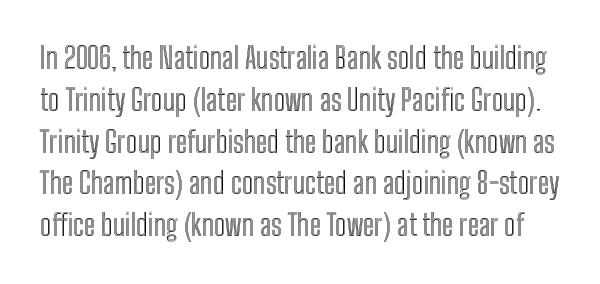
Q: Is the text italic (slanted)? A: No, it is upright.
Q: Is the text underlined? A: No.
Q: Is the spacing between letters normal or unusually wide? A: Normal.
Q: Is the spacing between lines tight, normal or loose? A: Normal.
Q: Width (condensed, normal, or wide)? A: Condensed.
Q: x-height? A: Medium.
Q: Monospaced? A: No.
